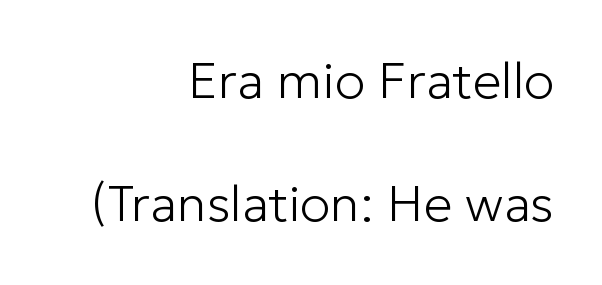
{"serif": "no", "italic": "no", "bold": "no", "weight": "light", "width": "normal", "stroke_contrast": "low", "x_height": "medium", "monospaced": "no", "underline": "no", "align": "right", "line_spacing": "loose", "line_spacing_ratio": 2.42, "letter_spacing": "normal", "letter_spacing_em": 0.0, "glyph_px": 51}
